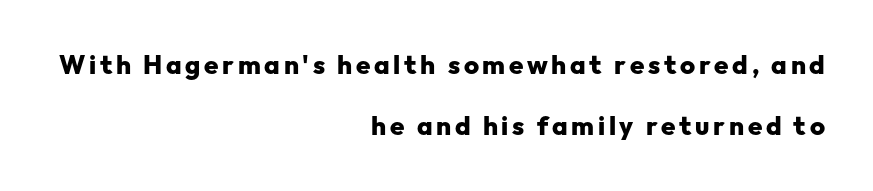
The image shows 26 px bold type, upright; set right-aligned, loose line spacing (2.36x), not underlined.
